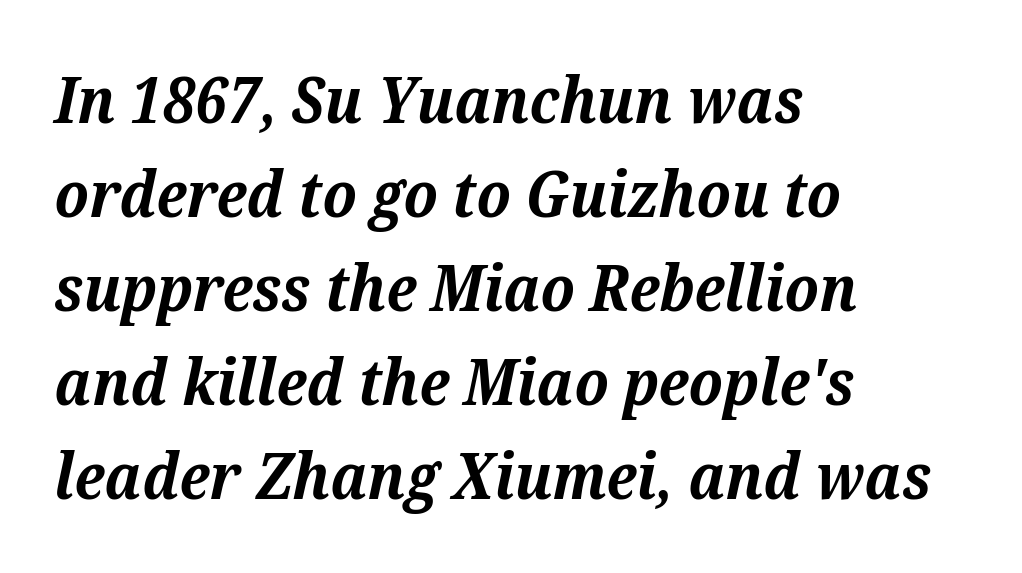
Q: Is the text bold? A: Yes.
Q: Is the text italic (slanted)? A: Yes, it leans right by about 12 degrees.
Q: Is the typeface a serif or a sans-serif typeface? A: Serif.
Q: Is the text underlined? A: No.
Q: How is the paragraph aligned? A: Left-aligned.
Q: Is the spacing between letters normal or unusually wide? A: Normal.
Q: Is the spacing between lines tight, normal or loose? A: Normal.
Q: Width (condensed, normal, or wide)? A: Normal.
Q: Stroke contrast? A: Medium.
Q: x-height? A: Medium.
Q: Monospaced? A: No.
